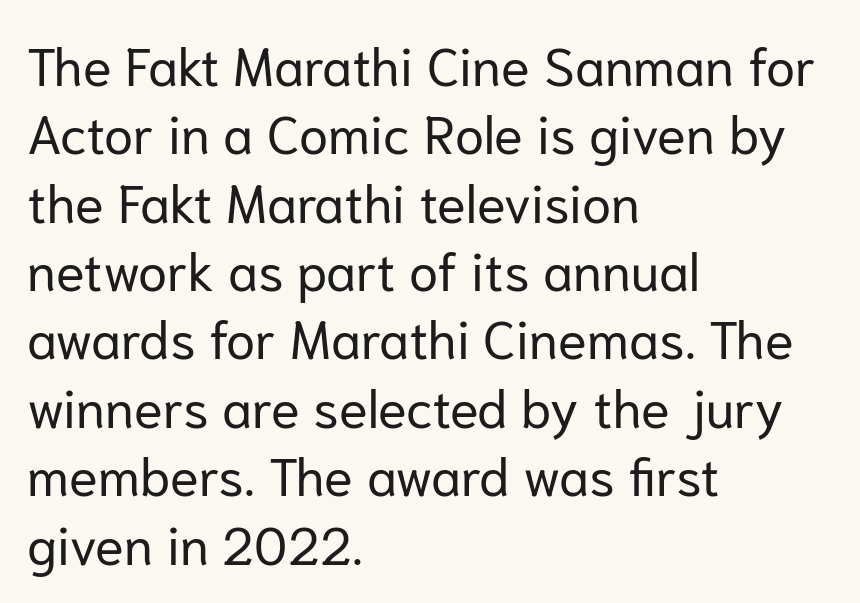
Unlike italic type, these characters show no tilt at all. Nope, no serifs anywhere on these letters. The space directly below the letters is spotless. Spacing verdict: proportional, widths tailored to each character.
